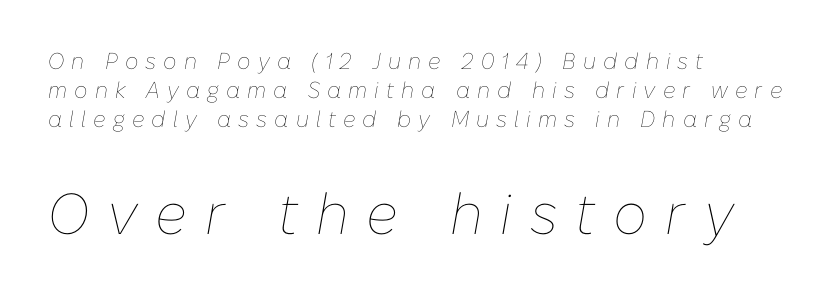
It's the slanting kind of type. The gap between lines stays unmarked. Bold? No — there's no thickening of the strokes. Glyph-to-glyph distance is far greater than everyday printed text. The passage shown begins with its smaller block and ends with its larger one. Short and long lines alike share a common starting point at left.
